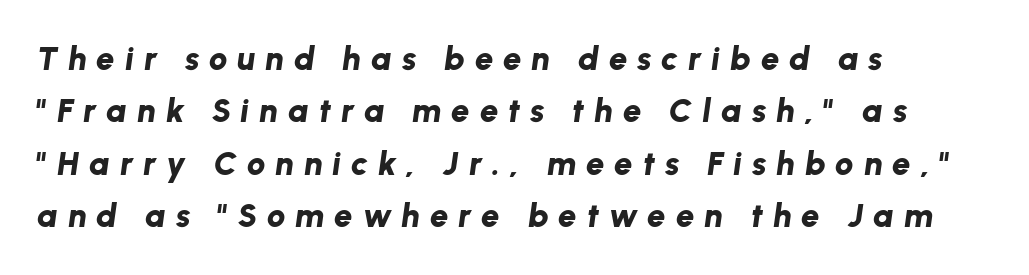
Tracking value appears strongly positive — letters spread wide. Descenders are the only things crossing below the line. If you drew a line through each stem, it would be angled. Line spacing here is normal. Heavy-handed strokes throughout: this text is bold. You could not count columns in this text — the font is proportionally spaced.
